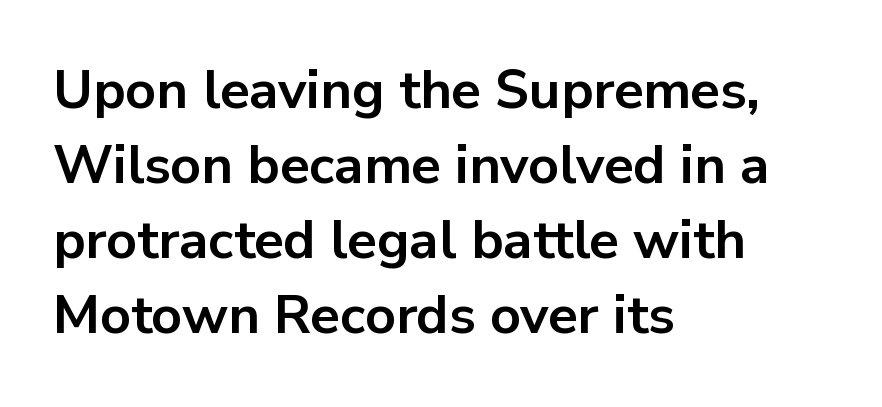
Q: Is the text bold? A: Yes.
Q: Is the text italic (slanted)? A: No, it is upright.
Q: Is the typeface a serif or a sans-serif typeface? A: Sans-serif.
Q: Is the text underlined? A: No.
Q: How is the paragraph aligned? A: Left-aligned.
Q: Is the spacing between letters normal or unusually wide? A: Normal.
Q: Is the spacing between lines tight, normal or loose? A: Normal.
Q: Width (condensed, normal, or wide)? A: Normal.
Q: Stroke contrast? A: Low.
Q: x-height? A: Medium.
Q: Monospaced? A: No.
